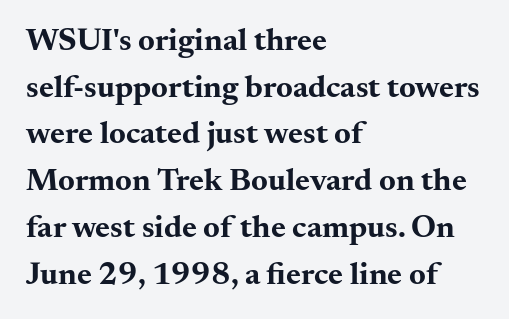
Q: Is the text bold? A: Yes.
Q: Is the text italic (slanted)? A: No, it is upright.
Q: Is the typeface a serif or a sans-serif typeface? A: Serif.
Q: Is the text underlined? A: No.
Q: How is the paragraph aligned? A: Left-aligned.
Q: Is the spacing between letters normal or unusually wide? A: Normal.
Q: Is the spacing between lines tight, normal or loose? A: Normal.
Q: Width (condensed, normal, or wide)? A: Wide.
Q: Stroke contrast? A: Medium.
Q: x-height? A: Small.
Q: Monospaced? A: No.
